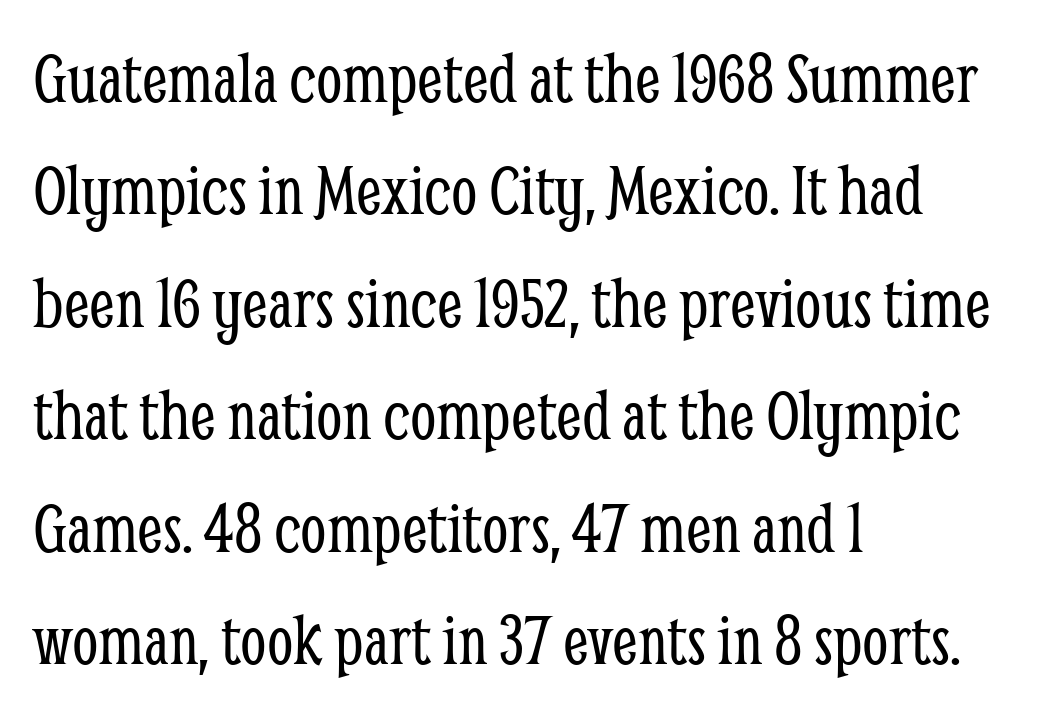
The image shows 75 px light, condensed serif type, upright; set left-aligned, normal line spacing (1.5x), normal letter spacing, not underlined; low stroke contrast and a medium x-height.
